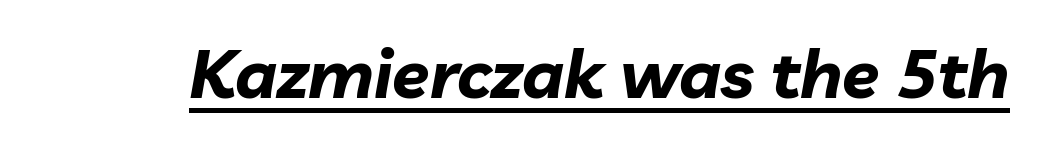
The image shows 68 px bold type, italic (leaning right); set normal letter spacing, underlined; low stroke contrast and a medium x-height.
